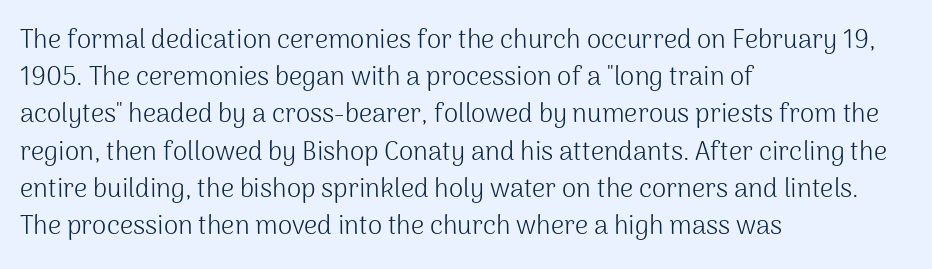
Q: Is the text bold? A: No.
Q: Is the text italic (slanted)? A: No, it is upright.
Q: Is the text underlined? A: No.
Q: How is the paragraph aligned? A: Left-aligned.
Q: Is the spacing between letters normal or unusually wide? A: Normal.
Q: Is the spacing between lines tight, normal or loose? A: Normal.
